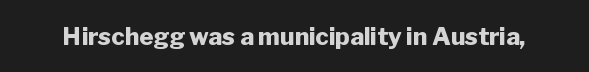
{"italic": "no", "bold": "yes", "underline": "no", "letter_spacing": "normal", "letter_spacing_em": 0.0, "glyph_px": 24}
